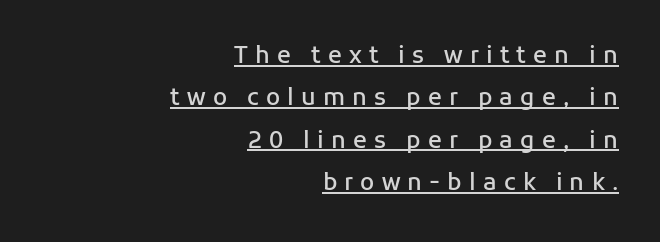
{"italic": "no", "bold": "semi", "underline": "yes", "align": "right", "line_spacing_ratio": 1.84, "letter_spacing": "wide", "letter_spacing_em": 0.31, "glyph_px": 23}
